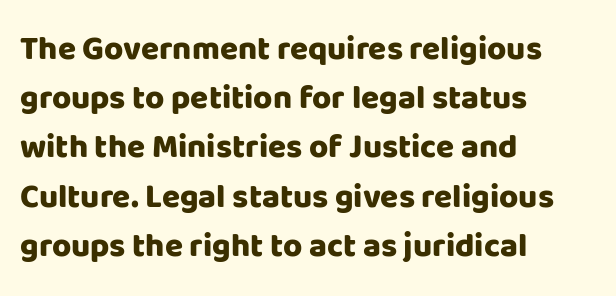
One glance says typical: line gaps are just what's usual. The glyphs have the mass of a bold cut. You could call the tracking neutral — neither tight nor loose. These lines were composed using upright roman letters. Decoration check: the copy has no underline. Every row of glyphs begins at an identical x-position on the left.
